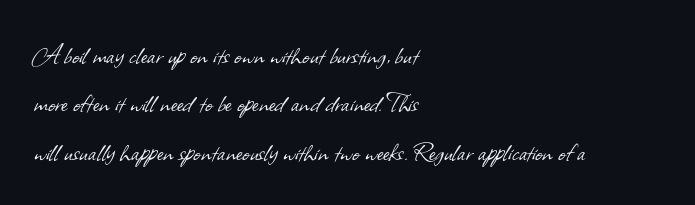
{"serif": "no", "bold": "no", "weight": "light", "width": "normal", "stroke_contrast": "low", "x_height": "small", "monospaced": "no", "underline": "no", "align": "left", "line_spacing": "normal", "line_spacing_ratio": 1.56, "letter_spacing": "normal", "letter_spacing_em": 0.0, "glyph_px": 31}
